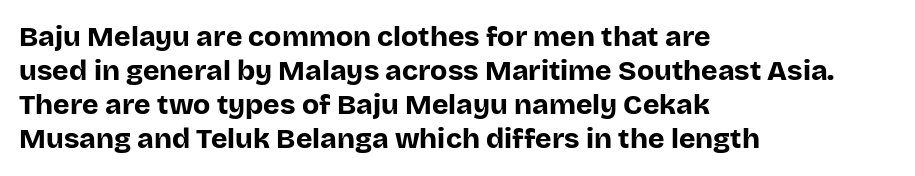
Q: Is the text bold? A: Yes.
Q: Is the text italic (slanted)? A: No, it is upright.
Q: Is the typeface a serif or a sans-serif typeface? A: Sans-serif.
Q: Is the text underlined? A: No.
Q: How is the paragraph aligned? A: Left-aligned.
Q: Is the spacing between letters normal or unusually wide? A: Normal.
Q: Width (condensed, normal, or wide)? A: Normal.
Q: Stroke contrast? A: Low.
Q: x-height? A: Large.
Q: Monospaced? A: No.
